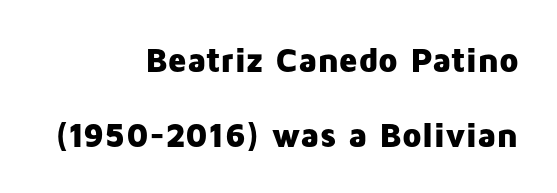
{"serif": "no", "italic": "no", "bold": "yes", "weight": "heavy", "width": "normal", "stroke_contrast": "low", "x_height": "medium", "monospaced": "no", "underline": "no", "align": "right", "line_spacing": "loose", "line_spacing_ratio": 2.14, "letter_spacing": "normal", "letter_spacing_em": 0.0, "glyph_px": 35}
